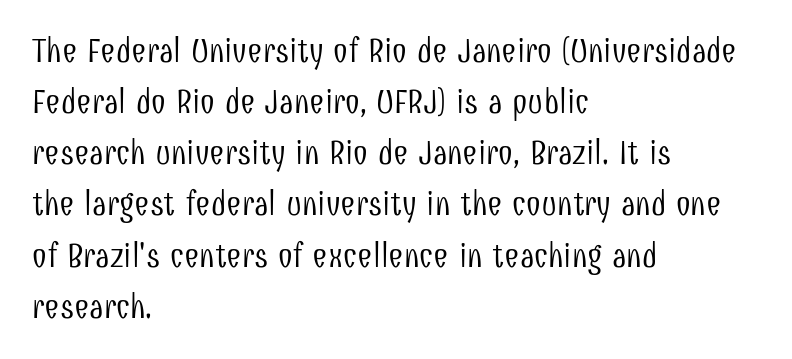
Q: Is the text bold? A: No.
Q: Is the text italic (slanted)? A: No, it is upright.
Q: Is the typeface a serif or a sans-serif typeface? A: Sans-serif.
Q: Is the text underlined? A: No.
Q: How is the paragraph aligned? A: Left-aligned.
Q: Is the spacing between letters normal or unusually wide? A: Normal.
Q: Is the spacing between lines tight, normal or loose? A: Normal.
Q: Width (condensed, normal, or wide)? A: Condensed.
Q: Stroke contrast? A: Low.
Q: x-height? A: Medium.
Q: Monospaced? A: No.
